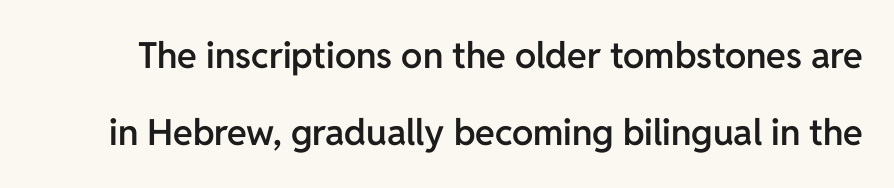
Q: Is the text bold? A: Semi-bold.
Q: Is the text italic (slanted)? A: No, it is upright.
Q: Is the typeface a serif or a sans-serif typeface? A: Sans-serif.
Q: Is the text underlined? A: No.
Q: Is the spacing between letters normal or unusually wide? A: Normal.
Q: Is the spacing between lines tight, normal or loose? A: Loose.
Q: Width (condensed, normal, or wide)? A: Normal.
Q: Stroke contrast? A: Low.
Q: x-height? A: Medium.
Q: Monospaced? A: No.
